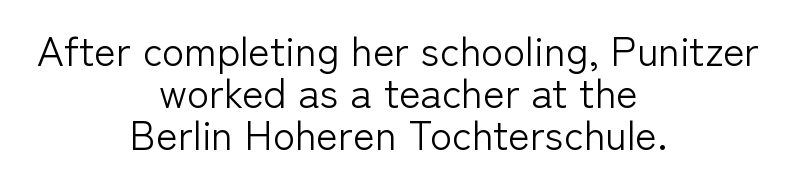
Q: Is the text bold? A: No.
Q: Is the text italic (slanted)? A: No, it is upright.
Q: Is the typeface a serif or a sans-serif typeface? A: Sans-serif.
Q: Is the text underlined? A: No.
Q: How is the paragraph aligned? A: Centered.
Q: Is the spacing between letters normal or unusually wide? A: Normal.
Q: Is the spacing between lines tight, normal or loose? A: Tight.
Q: Width (condensed, normal, or wide)? A: Normal.
Q: Stroke contrast? A: Low.
Q: x-height? A: Medium.
Q: Monospaced? A: No.
